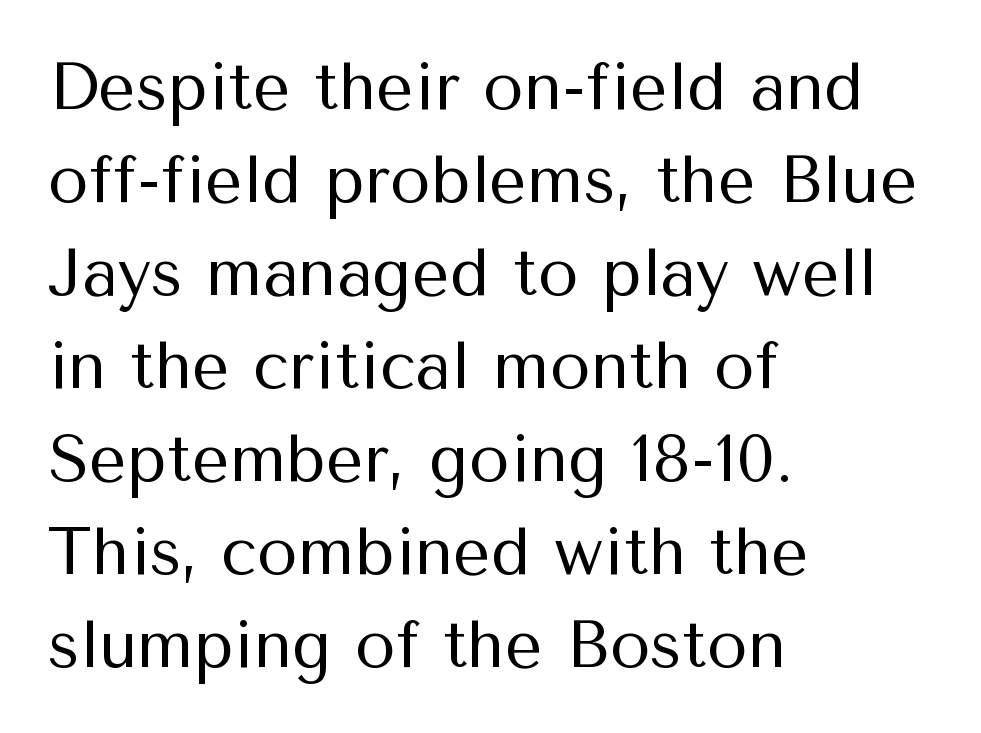
{"serif": "no", "italic": "no", "bold": "no", "weight": "regular", "width": "normal", "stroke_contrast": "medium", "x_height": "medium", "monospaced": "no", "underline": "no", "align": "left", "line_spacing": "normal", "line_spacing_ratio": 1.41, "letter_spacing": "normal", "letter_spacing_em": 0.0, "glyph_px": 66}
